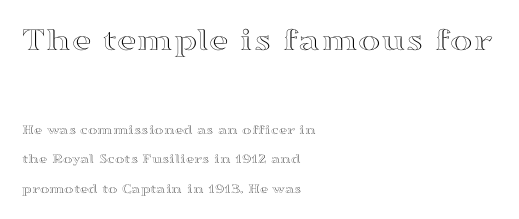
Q: Is the text italic (slanted)? A: No, it is upright.
Q: Is the text underlined? A: No.
Q: How is the paragraph aligned? A: Left-aligned.
Q: Is the spacing between letters normal or unusually wide? A: Normal.
Q: Is the spacing between lines tight, normal or loose? A: Loose.
Q: Which block of text is set in a larger size, the first (top) or the second (bottom)? A: The first (top) one.
Q: Width (condensed, normal, or wide)? A: Wide.
Q: x-height? A: Medium.
Q: Monospaced? A: No.
